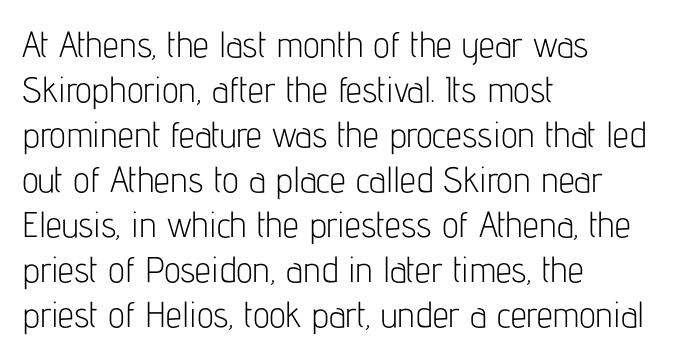
{"serif": "no", "italic": "no", "bold": "no", "weight": "light", "width": "condensed", "stroke_contrast": "low", "x_height": "medium", "monospaced": "no", "underline": "no", "align": "left", "line_spacing": "normal", "line_spacing_ratio": 1.25, "letter_spacing": "normal", "letter_spacing_em": 0.0, "glyph_px": 36}
